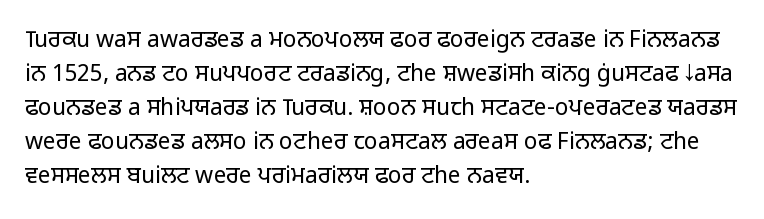
Q: Is the text bold? A: No.
Q: Is the text italic (slanted)? A: No, it is upright.
Q: Is the text underlined? A: No.
Q: How is the paragraph aligned? A: Left-aligned.
Q: Is the spacing between letters normal or unusually wide? A: Normal.
Q: Is the spacing between lines tight, normal or loose? A: Normal.
